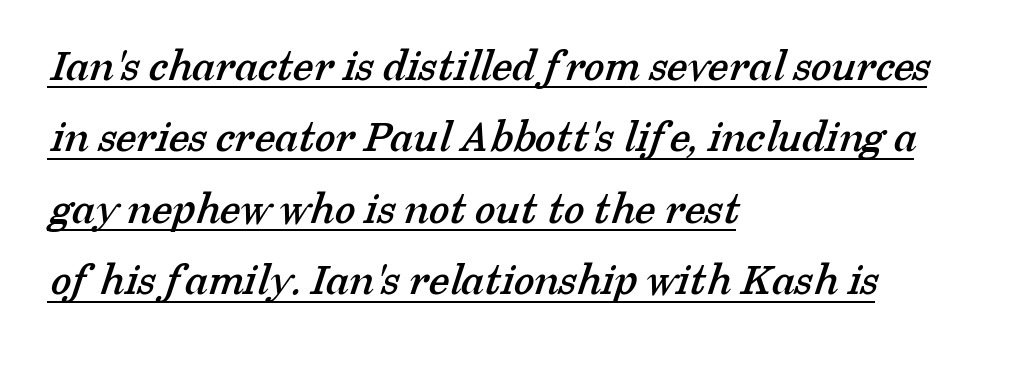
Summary of vertical rhythm: regular, with standard interline spacing. Somebody hit Ctrl+U on this one — the words are underlined. Old-style or modern, the face here clearly has serifs. Think of a printed novel: that variable character pitch is what you see here. One-word summary of the alignment: left. Honestly, the letter spacing is just normal — you wouldn't notice it.
